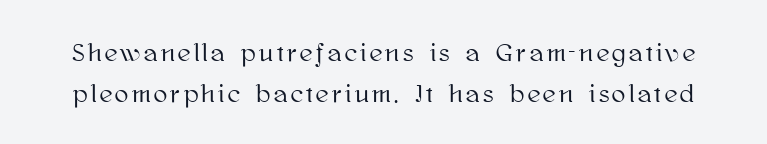
{"italic": "no", "underline": "no", "line_spacing": "normal", "line_spacing_ratio": 1.63, "glyph_px": 25}
